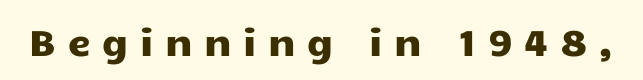
The image shows 36 px wide sans-serif type, upright; set unusually wide letter spacing (+0.32 em), not underlined; low stroke contrast and a medium x-height.
